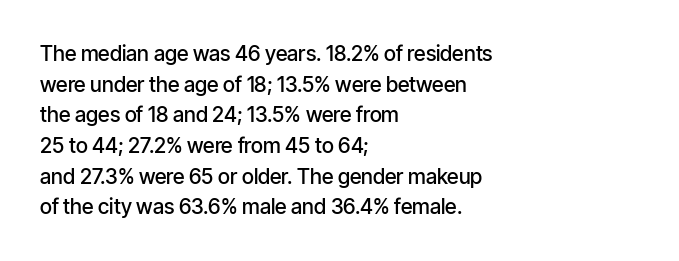
{"italic": "no", "bold": "semi", "underline": "no", "align": "left", "line_spacing": "normal", "line_spacing_ratio": 1.46, "letter_spacing": "normal", "letter_spacing_em": 0.0, "glyph_px": 21}
